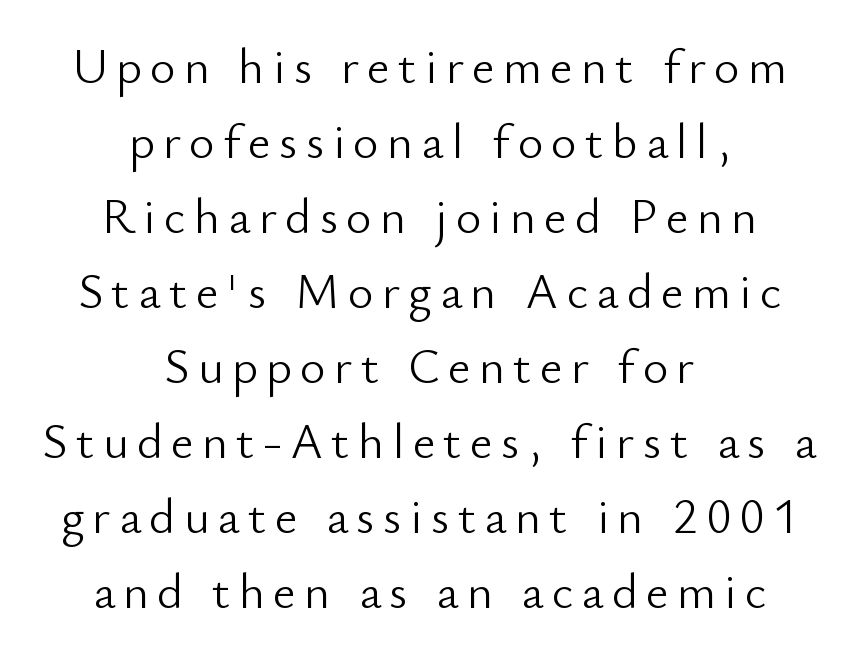
Q: Is the text bold? A: No.
Q: Is the text italic (slanted)? A: No, it is upright.
Q: Is the typeface a serif or a sans-serif typeface? A: Sans-serif.
Q: Is the text underlined? A: No.
Q: How is the paragraph aligned? A: Centered.
Q: Is the spacing between lines tight, normal or loose? A: Normal.
Q: Width (condensed, normal, or wide)? A: Normal.
Q: Stroke contrast? A: Low.
Q: x-height? A: Small.
Q: Monospaced? A: No.
